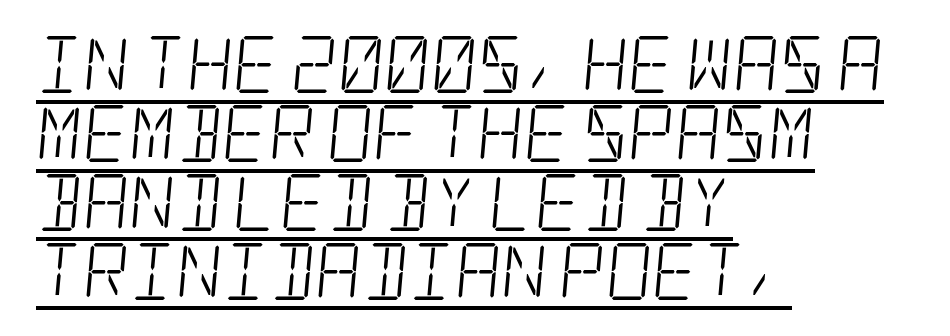
Q: Is the text bold? A: No.
Q: Is the typeface a serif or a sans-serif typeface? A: Serif.
Q: Is the text underlined? A: Yes.
Q: How is the paragraph aligned? A: Left-aligned.
Q: Is the spacing between letters normal or unusually wide? A: Normal.
Q: Width (condensed, normal, or wide)? A: Condensed.
Q: Stroke contrast? A: Low.
Q: x-height? A: Large.
